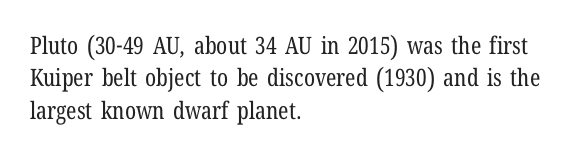
The image shows 24 px text type, upright; set left-aligned, normal line spacing (1.35x), normal letter spacing, not underlined.
